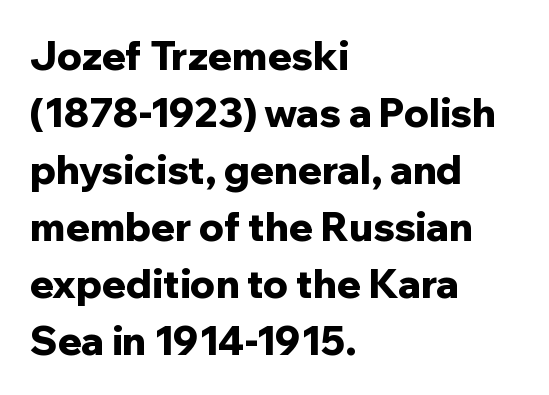
{"serif": "no", "italic": "no", "bold": "yes", "weight": "bold", "width": "normal", "stroke_contrast": "low", "x_height": "medium", "monospaced": "no", "underline": "no", "align": "left", "line_spacing": "normal", "line_spacing_ratio": 1.46, "letter_spacing": "normal", "letter_spacing_em": 0.0, "glyph_px": 39}
